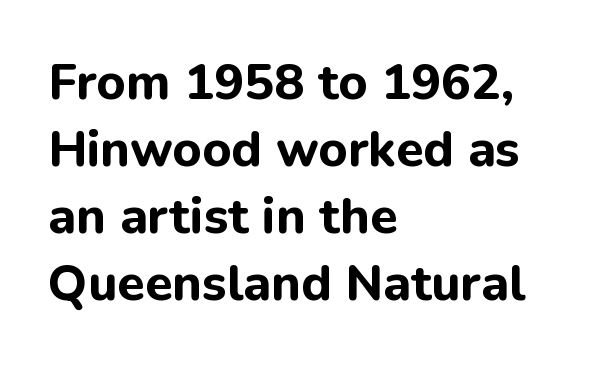
{"serif": "no", "italic": "no", "bold": "yes", "weight": "bold", "width": "normal", "stroke_contrast": "low", "x_height": "medium", "monospaced": "no", "underline": "no", "align": "left", "line_spacing": "normal", "line_spacing_ratio": 1.34, "letter_spacing": "normal", "letter_spacing_em": 0.0, "glyph_px": 50}
